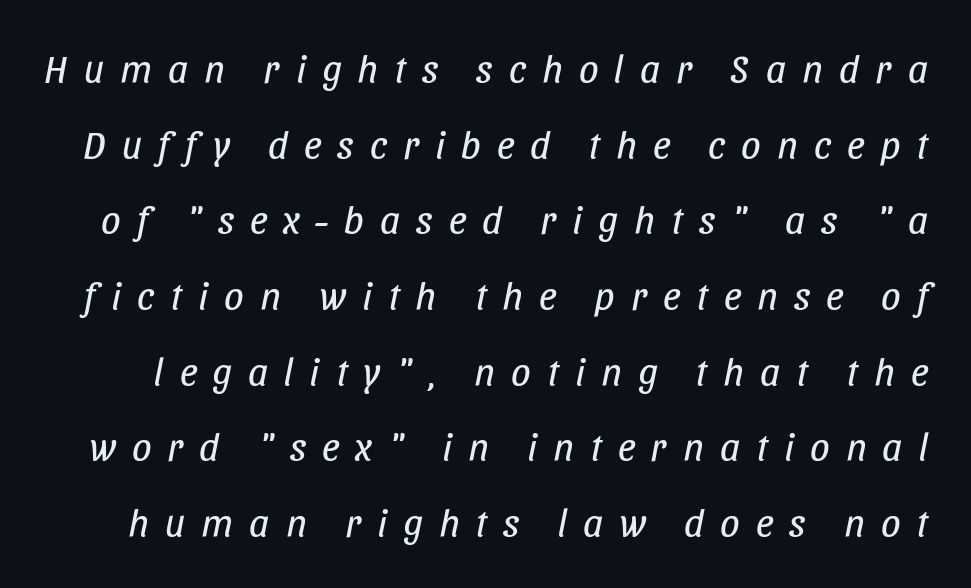
{"italic": "yes", "lean": "right", "slant_degrees": 11, "bold": "no", "weight": "regular", "width": "condensed", "stroke_contrast": "low", "x_height": "large", "monospaced": "no", "underline": "no", "line_spacing": "loose", "line_spacing_ratio": 1.94, "letter_spacing": "wide", "letter_spacing_em": 0.41, "glyph_px": 39}
